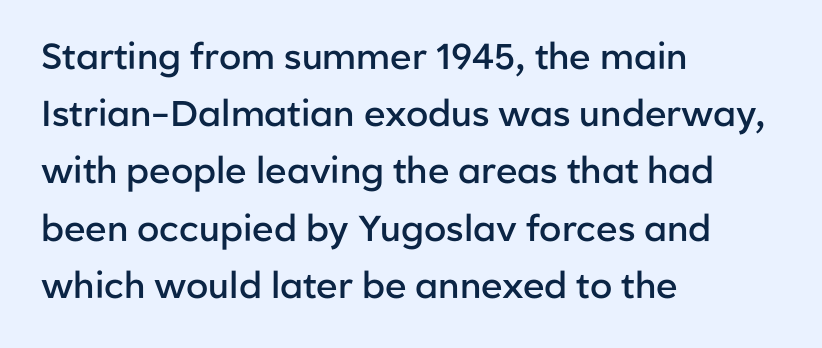
The specimen omits any rule beneath the text block's lines. How are the letters spaced? Ordinarily, with no added tracking. Look at the stroke-to-counter ratio: somewhat heavy, a semibold. The text block is weighted toward the left margin, trailing off unevenly rightward. Looks like regular typesetting: each glyph gets only the width it needs. The rendering shows plain stroke endings on the letterforms — a sans-serif design.
